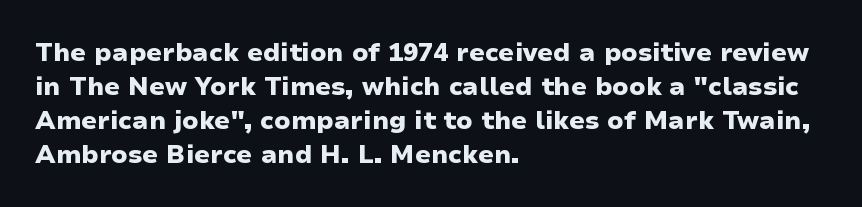
{"italic": "no", "bold": "yes", "underline": "no", "align": "left", "line_spacing": "normal", "line_spacing_ratio": 1.36, "letter_spacing": "normal", "letter_spacing_em": 0.0, "glyph_px": 25}
